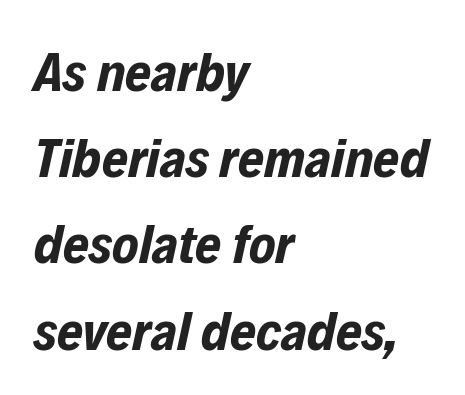
Is this a fixed-width face? No — the glyphs have proportional, varying widths. What's the leading like? Ordinary, nothing unusual. Horizontal alignment here is leftward, the default for most running prose. The gap between lines stays unmarked. Look at the tracking — it's just the regular setting, nothing added. Is the type bold? Yes — the strokes are clearly thick and heavy.
